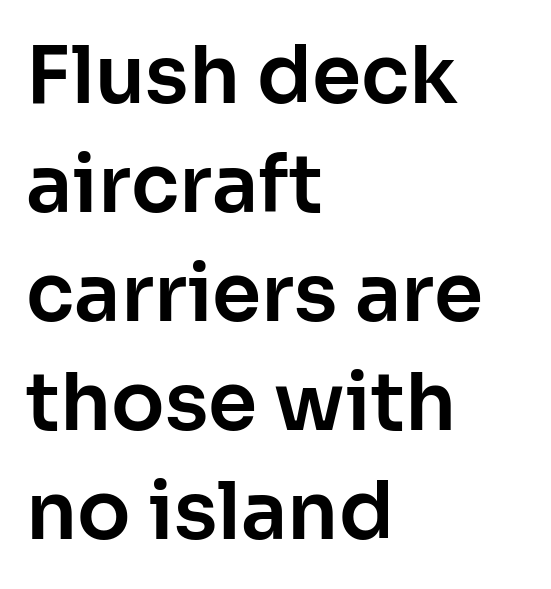
{"serif": "no", "italic": "no", "width": "normal", "stroke_contrast": "low", "x_height": "medium", "monospaced": "no", "underline": "no", "align": "left", "line_spacing": "normal", "line_spacing_ratio": 1.38, "letter_spacing": "normal", "letter_spacing_em": 0.0, "glyph_px": 79}
